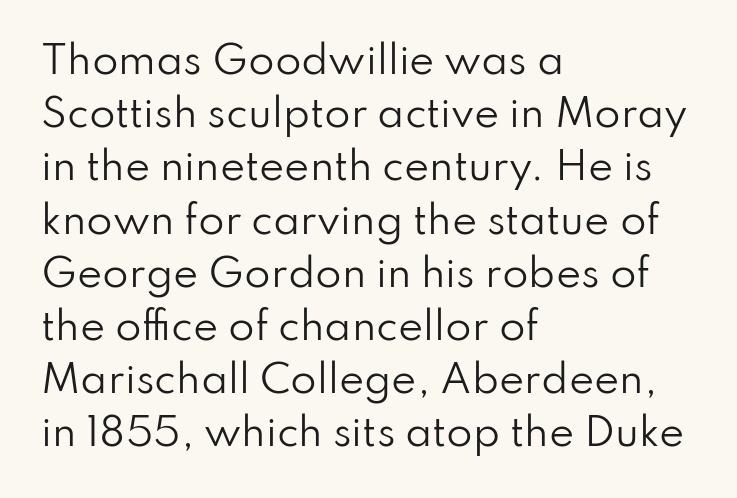
Any mark beneath the type? The region is blank. Italic? Not at all — the glyphs are vertical. The typesetter chose a ragged-right arrangement here. The cut favours lightness, reaching ordinary text weight at its darkest.
